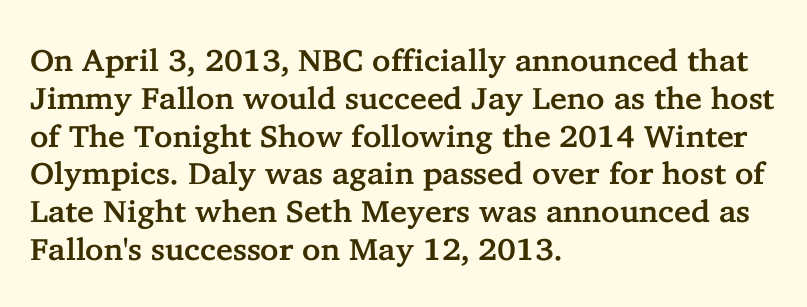
What kind of face is this? One with serifs. Standard letterfit; no display-style spreading of the glyphs. Visually the block forms a straight wall on the left and a jagged coastline on the right. Glance below the letters and you will spot only blank space.
